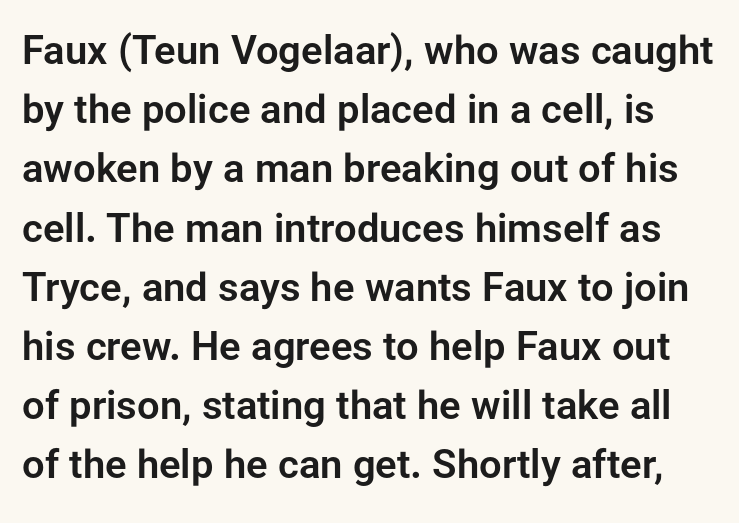
Ordinary non-slanted type is in use. The letters carry no serifs — their stems end cleanly without finishing strokes. Notice how descenders clear the ascenders below comfortably — that's standard leading. Character widths vary here, with narrow letters taking less room than wide ones. The passage shown is not underscored anywhere. Spacing between characters is what you'd get straight out of the box.
